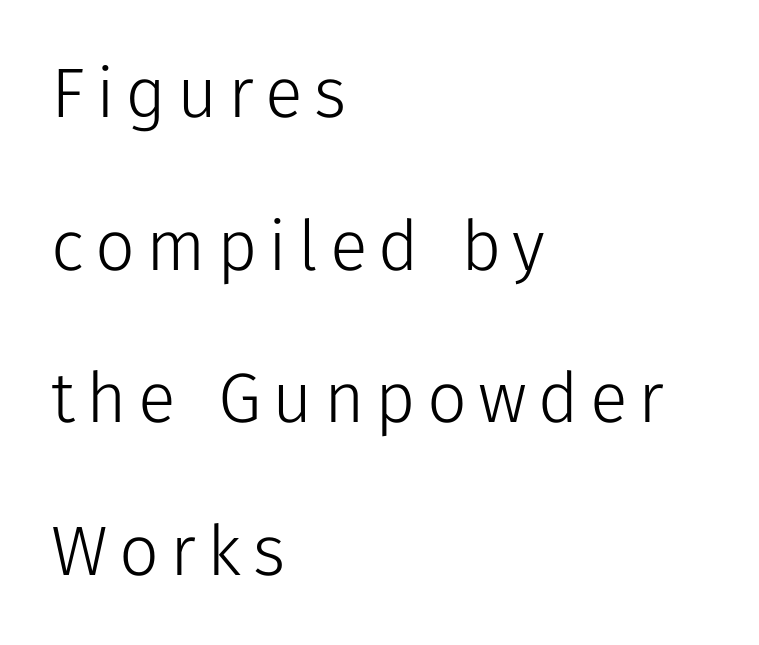
Does the type have serifs? No, each stem ends abruptly. These lines were composed using upright roman letters. In terms of leading, this rendering errs on the spacious side. Words float on clear page, feet unadorned. Proportional: the letters do not fall into vertical columns. No extra ink here — the face is not bold.
